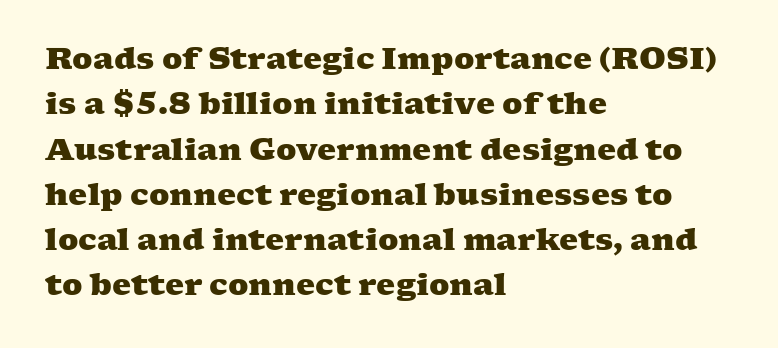
The image shows 30 px heavy, wide serif type; set left-aligned, normal line spacing (1.51x), normal letter spacing, not underlined; medium stroke contrast and a medium x-height.
